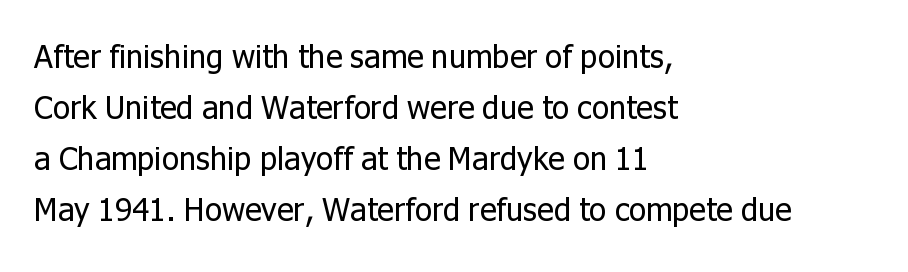
{"serif": "no", "italic": "no", "bold": "no", "weight": "regular", "width": "normal", "stroke_contrast": "low", "x_height": "medium", "monospaced": "no", "underline": "no", "align": "left", "line_spacing": "normal", "line_spacing_ratio": 1.59, "letter_spacing": "normal", "letter_spacing_em": 0.0, "glyph_px": 32}
